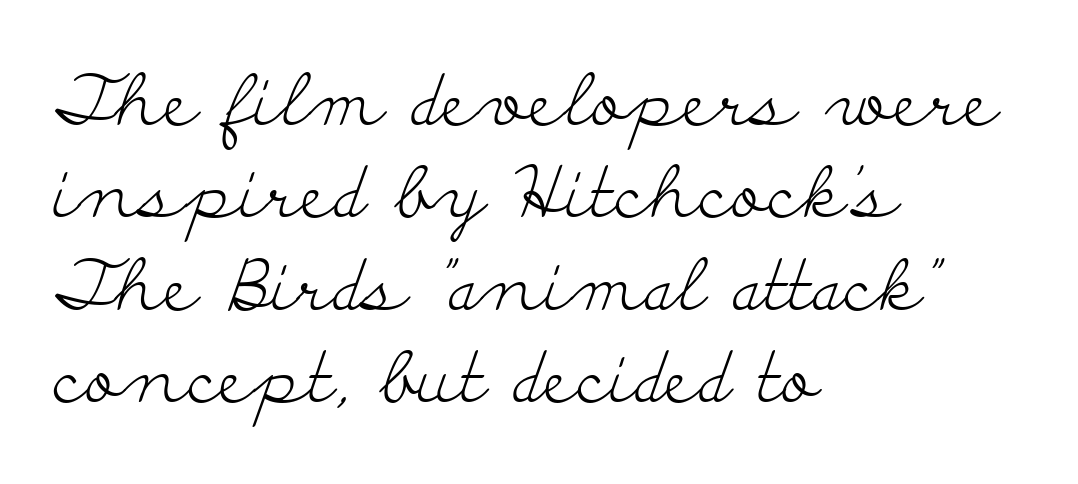
{"serif": "yes", "bold": "no", "weight": "light", "width": "wide", "stroke_contrast": "low", "x_height": "small", "monospaced": "no", "underline": "no", "align": "left", "line_spacing": "normal", "line_spacing_ratio": 1.3, "letter_spacing": "normal", "letter_spacing_em": 0.0, "glyph_px": 71}
